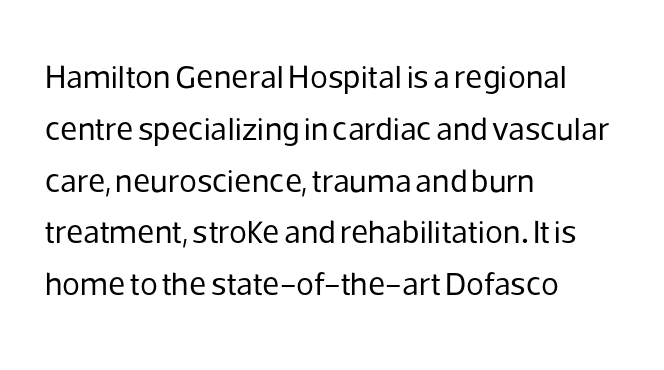
The image shows 33 px regular-weight sans-serif type, upright; set left-aligned, normal line spacing (1.57x), normal letter spacing, not underlined; low stroke contrast and a medium x-height.
